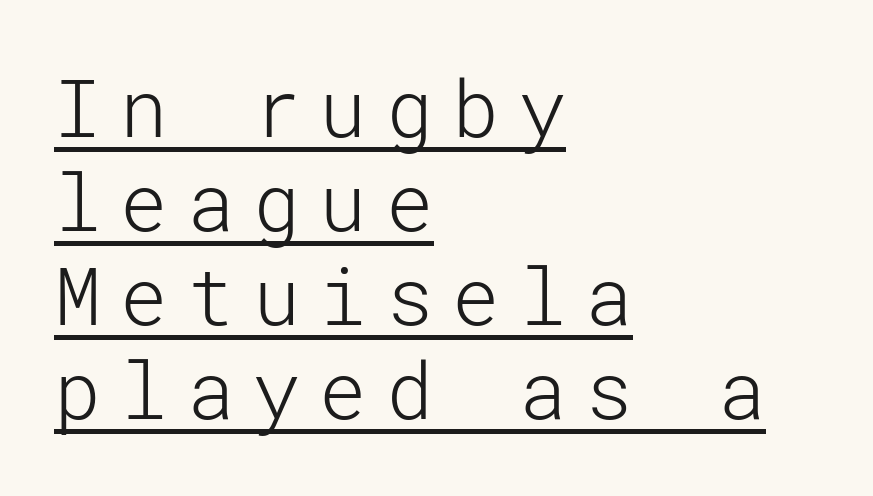
The characters display no serif detailing; their extremities are plain. This is underlined copy, the kind a proofreader might mark for attention. Every stem runs plumb, perpendicular to the baseline. The weight tops out at a normal text grade. Observe the wide spacing: letters keep a clear distance from each other.
